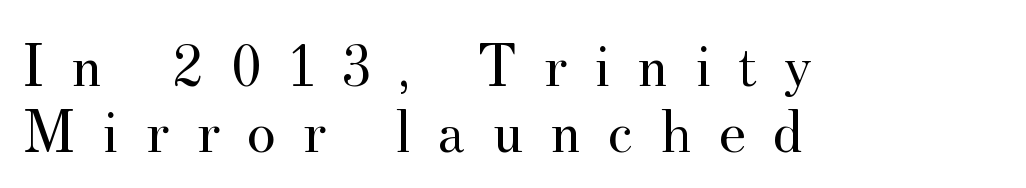
Q: Is the text bold? A: No.
Q: Is the text italic (slanted)? A: No, it is upright.
Q: Is the typeface a serif or a sans-serif typeface? A: Serif.
Q: Is the text underlined? A: No.
Q: How is the paragraph aligned? A: Left-aligned.
Q: Is the spacing between letters normal or unusually wide? A: Unusually wide.
Q: Is the spacing between lines tight, normal or loose? A: Tight.
Q: Width (condensed, normal, or wide)? A: Normal.
Q: Stroke contrast? A: Medium.
Q: x-height? A: Small.
Q: Monospaced? A: No.
